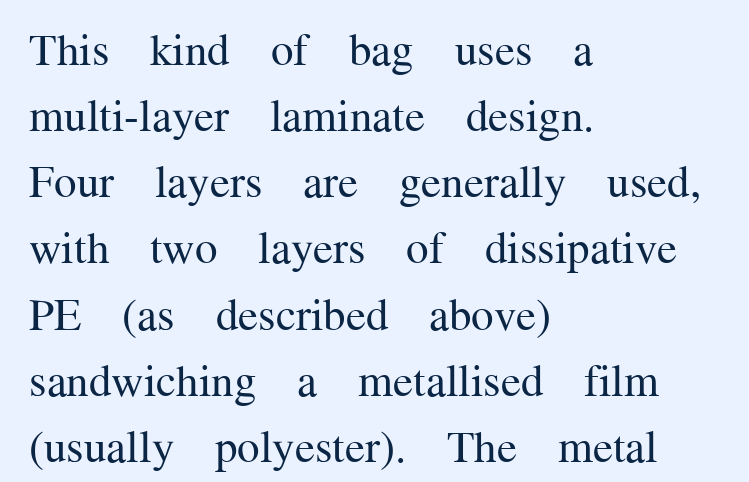
Q: Is the text bold? A: No.
Q: Is the text italic (slanted)? A: No, it is upright.
Q: Is the typeface a serif or a sans-serif typeface? A: Serif.
Q: Is the text underlined? A: No.
Q: How is the paragraph aligned? A: Left-aligned.
Q: Is the spacing between letters normal or unusually wide? A: Normal.
Q: Is the spacing between lines tight, normal or loose? A: Normal.
Q: Width (condensed, normal, or wide)? A: Normal.
Q: Stroke contrast? A: Medium.
Q: x-height? A: Medium.
Q: Monospaced? A: No.
